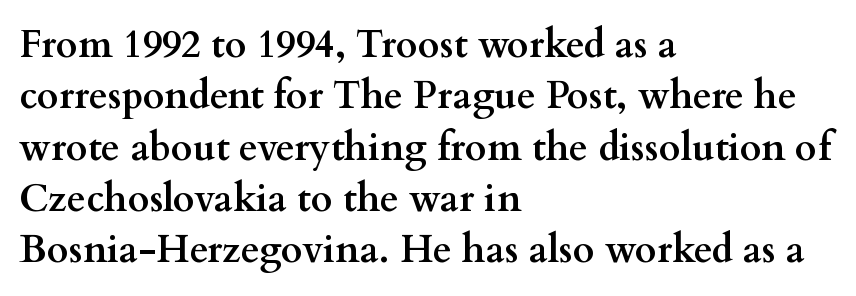
{"serif": "yes", "italic": "no", "bold": "yes", "weight": "semibold", "width": "wide", "stroke_contrast": "medium", "x_height": "small", "monospaced": "no", "underline": "no", "align": "left", "line_spacing": "normal", "line_spacing_ratio": 1.35, "letter_spacing": "normal", "letter_spacing_em": 0.0, "glyph_px": 38}
